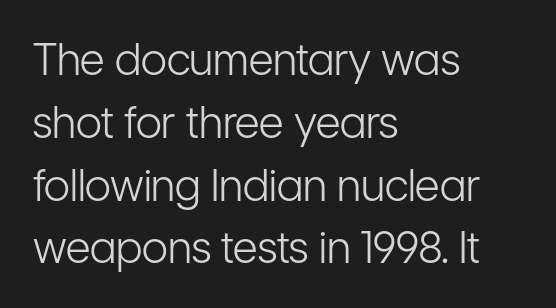
{"serif": "no", "italic": "no", "bold": "no", "weight": "light", "width": "condensed", "stroke_contrast": "low", "x_height": "medium", "monospaced": "no", "underline": "no", "align": "left", "line_spacing": "normal", "line_spacing_ratio": 1.46, "letter_spacing": "normal", "letter_spacing_em": 0.0, "glyph_px": 43}
